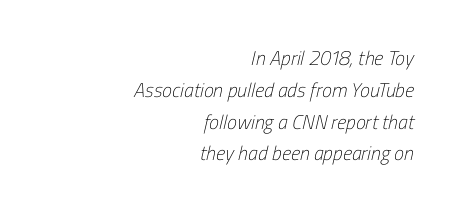
{"bold": "no", "underline": "no", "align": "right", "line_spacing": "normal", "line_spacing_ratio": 1.59, "letter_spacing": "normal", "letter_spacing_em": 0.0, "glyph_px": 20}
